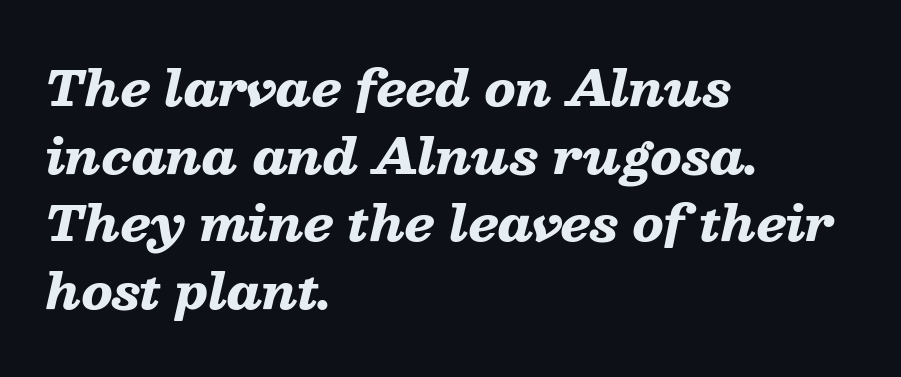
Q: Is the text bold? A: Yes.
Q: Is the text italic (slanted)? A: Yes, it leans right by about 13 degrees.
Q: Is the text underlined? A: No.
Q: How is the paragraph aligned? A: Left-aligned.
Q: Is the spacing between letters normal or unusually wide? A: Normal.
Q: Is the spacing between lines tight, normal or loose? A: Normal.
Q: Width (condensed, normal, or wide)? A: Wide.
Q: Stroke contrast? A: Low.
Q: x-height? A: Medium.
Q: Monospaced? A: No.
